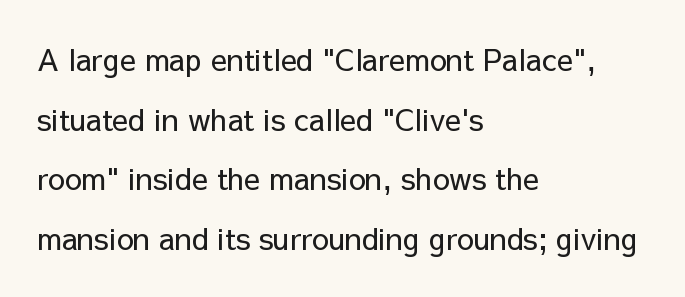
{"serif": "no", "italic": "no", "bold": "no", "weight": "regular", "width": "normal", "stroke_contrast": "low", "x_height": "medium", "monospaced": "no", "underline": "no", "align": "left", "line_spacing": "loose", "line_spacing_ratio": 1.99, "letter_spacing": "normal", "letter_spacing_em": 0.0, "glyph_px": 30}
